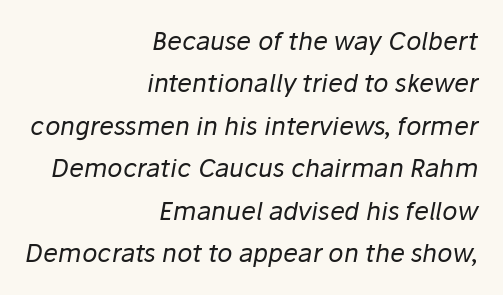
Summary of weight: not heavy and not bold. Letters rest on an invisible, unmarked baseline. Visually the block forms a straight wall on the right and a jagged coastline on the left. An italicized treatment has been applied to the whole sample.
